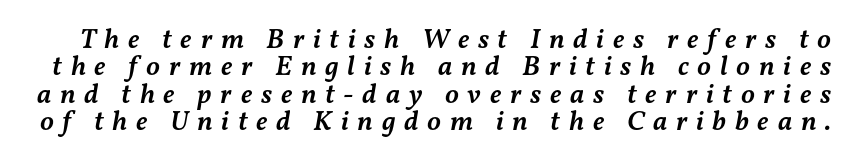
Words float on clear page, feet unadorned. If you drew a line through each stem, it would be angled. In terms of weight, the rendering is demibold, just under bold. The vertical gap from one line to the next is small. The letters advance in unequal steps, a hallmark of proportional type.
